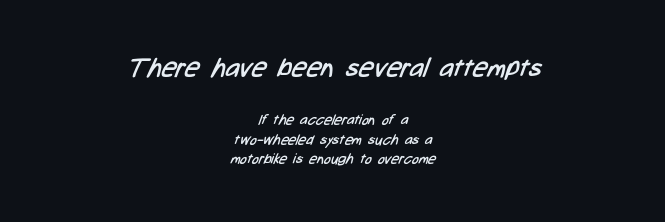
Q: Is the text bold? A: No.
Q: Is the text underlined? A: No.
Q: How is the paragraph aligned? A: Centered.
Q: Is the spacing between letters normal or unusually wide? A: Normal.
Q: Is the spacing between lines tight, normal or loose? A: Normal.
Q: Which block of text is set in a larger size, the first (top) or the second (bottom)? A: The first (top) one.
